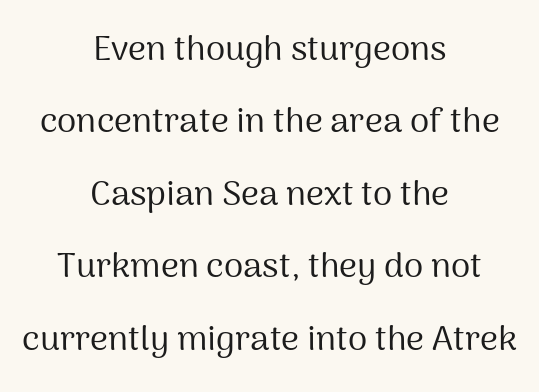
Is this a fixed-width face? No — the glyphs have proportional, varying widths. The font family rendered here belongs to the sans-serif group. The face used here is rendered with its standard letterfit. If you measured baseline to baseline, you'd find a long distance. The specimen omits any rule beneath the text block's lines.
